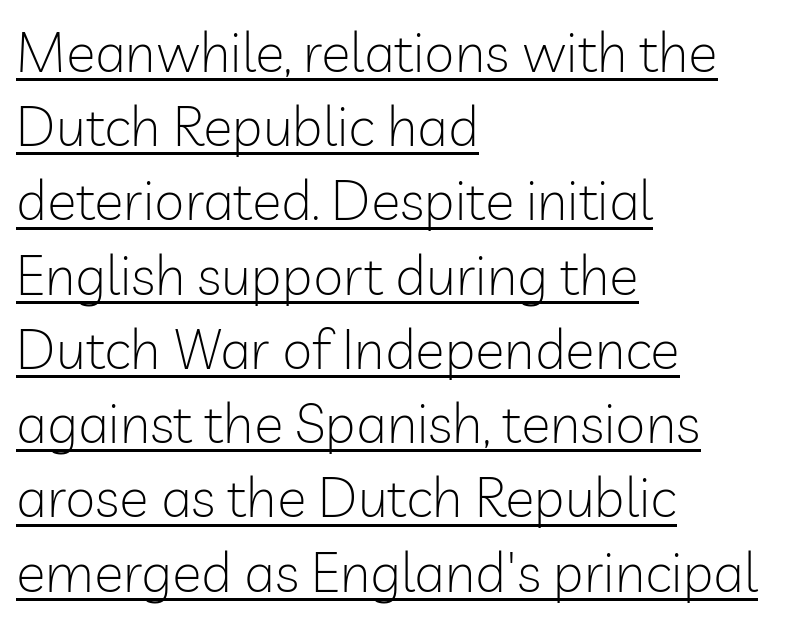
{"serif": "no", "italic": "no", "bold": "no", "weight": "light", "width": "normal", "stroke_contrast": "low", "x_height": "medium", "monospaced": "no", "underline": "yes", "align": "left", "line_spacing": "normal", "line_spacing_ratio": 1.35, "letter_spacing": "normal", "letter_spacing_em": 0.0, "glyph_px": 55}
